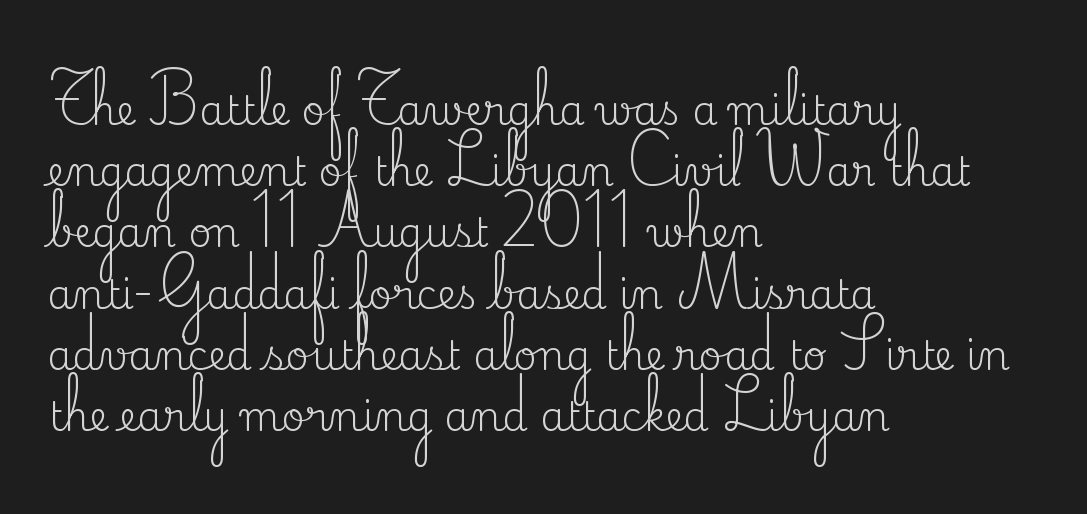
Whoever set this chose a conventional vertical rhythm. The type family on display is of the serif kind. Horizontally, the lines are justified to the leading edge only. Here the glyphs are tracked normally, forming tight word shapes.
